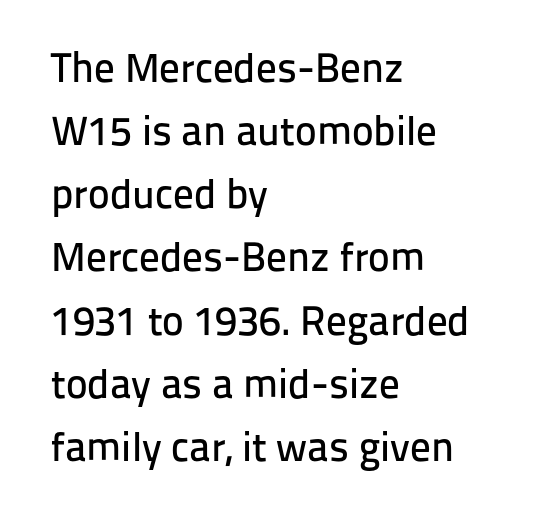
{"serif": "no", "italic": "no", "width": "normal", "stroke_contrast": "low", "x_height": "medium", "monospaced": "no", "underline": "no", "align": "left", "line_spacing": "normal", "line_spacing_ratio": 1.54, "letter_spacing": "normal", "letter_spacing_em": 0.0, "glyph_px": 41}
